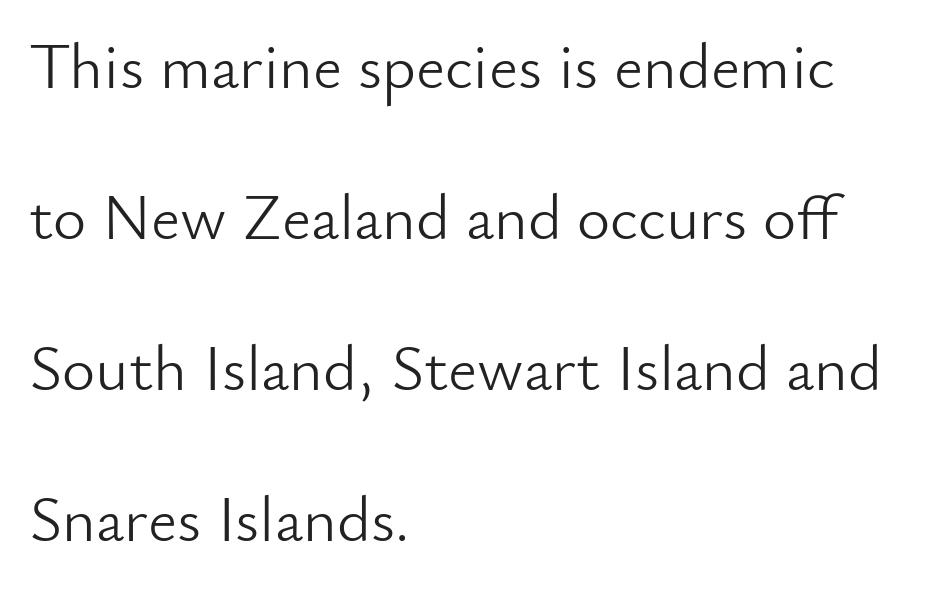
No chunkiness to these letters — they're not bold. Short and long lines alike share a common starting point at left. Proportional: the letters do not fall into vertical columns. The foot of each line stays bare and open. Quick note: interline space is abundant.
